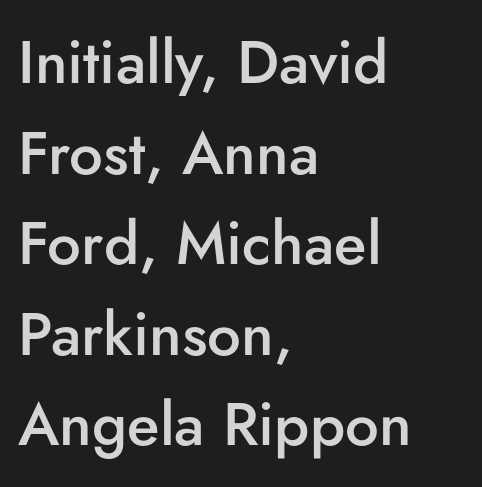
{"serif": "no", "italic": "no", "bold": "semi", "weight": "semibold", "width": "normal", "stroke_contrast": "low", "x_height": "small", "monospaced": "no", "underline": "no", "align": "left", "line_spacing": "normal", "line_spacing_ratio": 1.51, "letter_spacing": "normal", "letter_spacing_em": 0.0, "glyph_px": 60}
